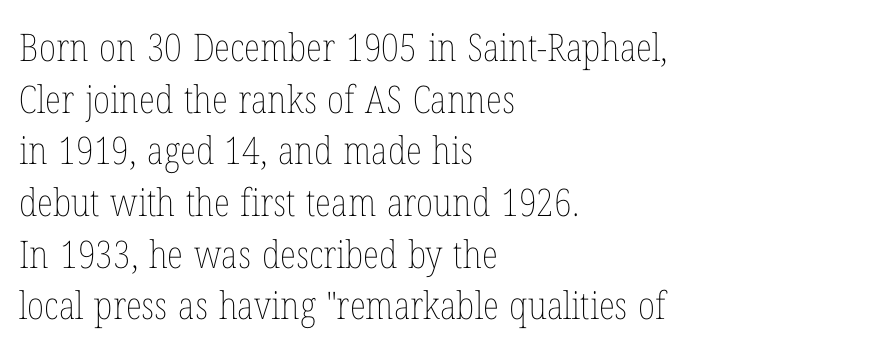
Here the designer chose a conventional face with non-uniform glyph widths. The baseline area is clear. Vertical stems look standard width or narrower in stroke. The axis of the letterforms is exactly vertical. Inter-character spacing is left at the font's built-in metrics.
